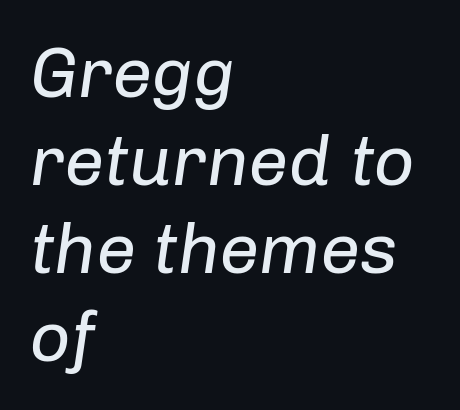
Q: Is the text bold? A: No.
Q: Is the text italic (slanted)? A: Yes, it leans right by about 8 degrees.
Q: Is the text underlined? A: No.
Q: How is the paragraph aligned? A: Left-aligned.
Q: Is the spacing between letters normal or unusually wide? A: Normal.
Q: Width (condensed, normal, or wide)? A: Normal.
Q: Stroke contrast? A: Low.
Q: x-height? A: Medium.
Q: Monospaced? A: No.
